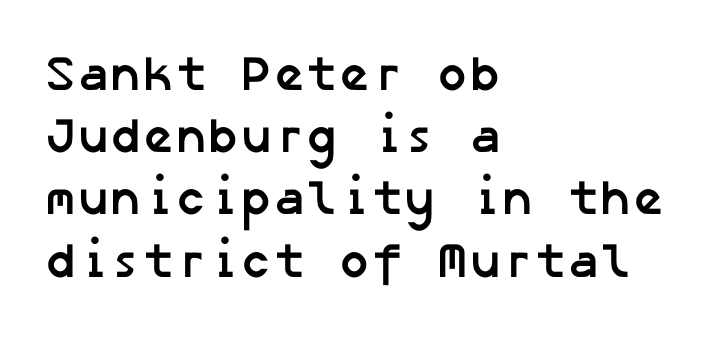
{"serif": "no", "bold": "yes", "weight": "semibold", "width": "normal", "stroke_contrast": "low", "x_height": "medium", "underline": "no", "align": "left", "line_spacing": "normal", "line_spacing_ratio": 1.27, "letter_spacing": "normal", "letter_spacing_em": 0.0, "glyph_px": 49}
